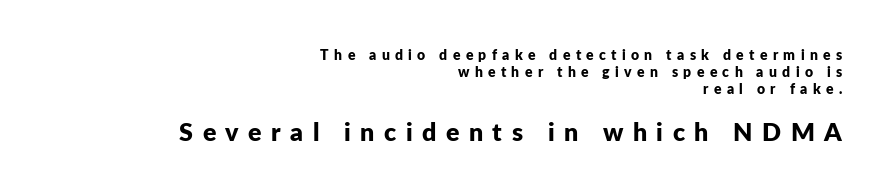
The image shows 25 px bold type, upright; set right-aligned, line spacing 1.23x, unusually wide letter spacing (+0.38 em), not underlined; the second (bottom) block is 1.79x larger.
